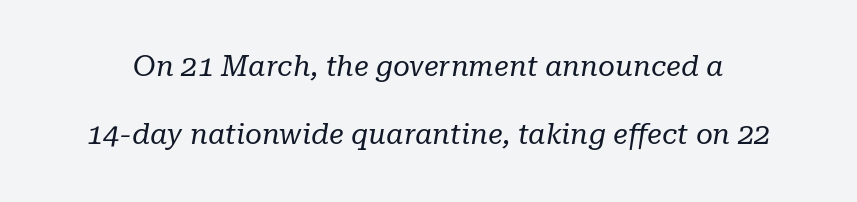
How are the letters spaced? Ordinarily, with no added tracking. Slanted lettering throughout. The designer went with a serif here, giving each stem small feet. Summary of vertical rhythm: relaxed, with wide interline spacing.
